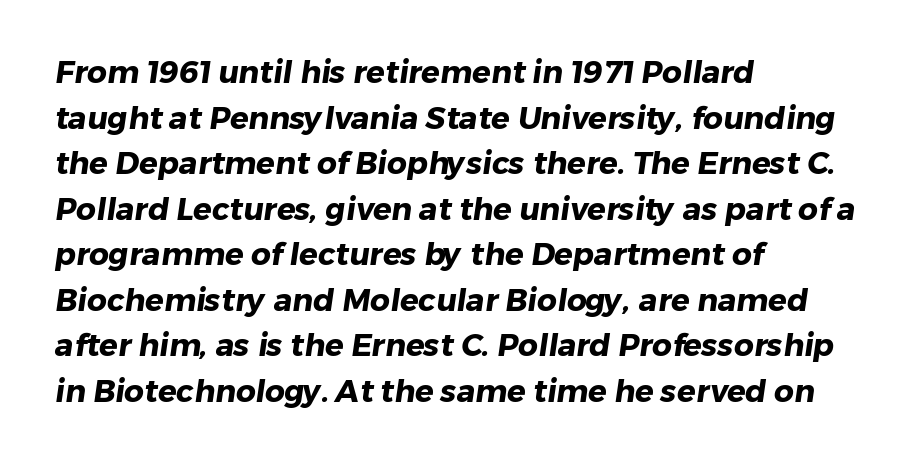
No extra tracking has been applied to these lines. Typeset ragged right — the left edge is the straight one. Reading down the column, the eye jumps a familiar distance to each next line. The face used here is proportionally spaced, like ordinary book or web type. To sum up the face: it is a sans, with no serifs. A full-strength bold gives these letters their thick strokes.
